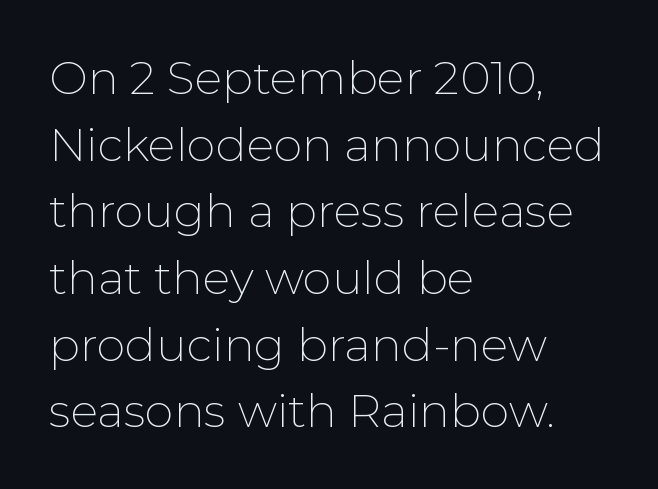
Q: Is the text bold? A: No.
Q: Is the text italic (slanted)? A: No, it is upright.
Q: Is the typeface a serif or a sans-serif typeface? A: Sans-serif.
Q: Is the text underlined? A: No.
Q: How is the paragraph aligned? A: Left-aligned.
Q: Is the spacing between letters normal or unusually wide? A: Normal.
Q: Is the spacing between lines tight, normal or loose? A: Normal.
Q: Width (condensed, normal, or wide)? A: Normal.
Q: Stroke contrast? A: Low.
Q: x-height? A: Medium.
Q: Monospaced? A: No.
